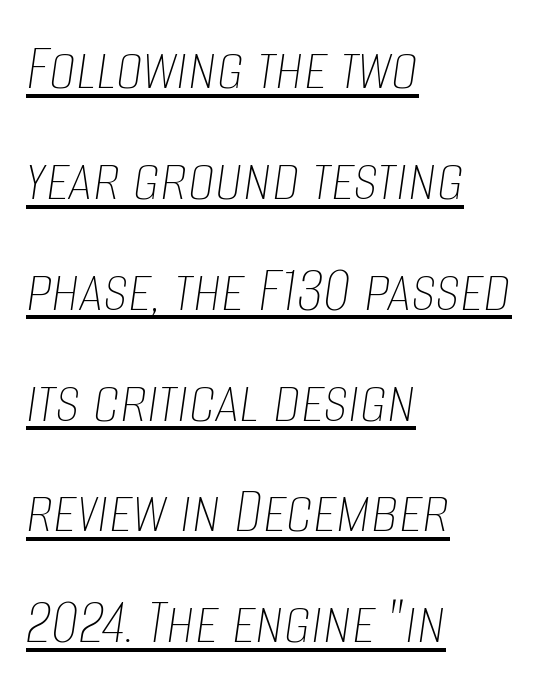
{"italic": "yes", "lean": "right", "slant_degrees": 8, "bold": "no", "weight": "thin", "width": "condensed", "stroke_contrast": "low", "x_height": "large", "monospaced": "no", "underline": "yes", "align": "left", "line_spacing": "normal", "line_spacing_ratio": 1.63, "letter_spacing": "normal", "letter_spacing_em": 0.0, "glyph_px": 68}
